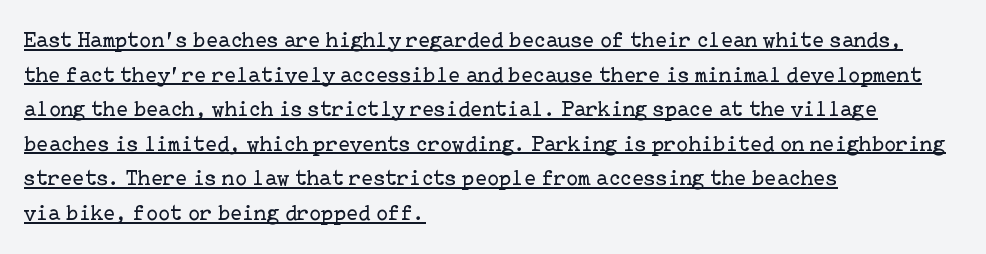
Summary of weight: not heavy and not bold. No italicization has been applied; the sample stays upright. The gaps between neighbouring characters are ordinary and unremarkable. What's the leading like? Ordinary, nothing unusual. A rule runs beneath these lines of type. Reading down the block, your eye returns to a fixed left position each line.
